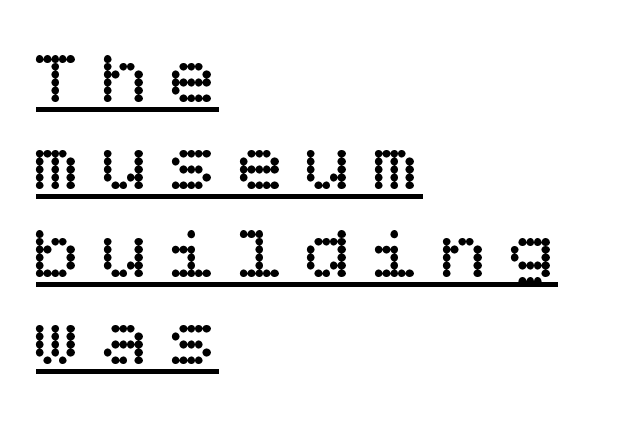
The image shows 78 px regular-weight type, upright; set left-aligned, tight line spacing (1.12x), unusually wide letter spacing (+0.27 em), underlined; low stroke contrast and a large x-height.
